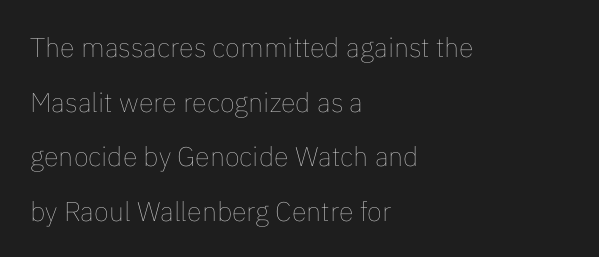
The image shows 27 px text type, upright; set left-aligned, loose line spacing (2.02x), normal letter spacing, not underlined.
